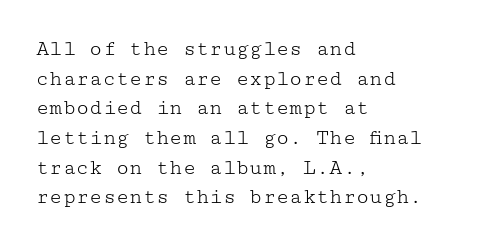
Q: Is the text bold? A: No.
Q: Is the text italic (slanted)? A: No, it is upright.
Q: Is the text underlined? A: No.
Q: How is the paragraph aligned? A: Left-aligned.
Q: Is the spacing between letters normal or unusually wide? A: Normal.
Q: Is the spacing between lines tight, normal or loose? A: Normal.
